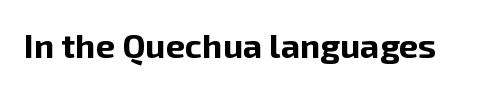
{"serif": "no", "italic": "no", "bold": "yes", "weight": "bold", "width": "normal", "stroke_contrast": "low", "x_height": "medium", "monospaced": "no", "underline": "no", "letter_spacing": "normal", "letter_spacing_em": 0.0, "glyph_px": 34}
